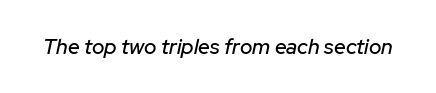
Q: Is the text italic (slanted)? A: Yes, it leans right by about 12 degrees.
Q: Is the text underlined? A: No.
Q: Is the spacing between letters normal or unusually wide? A: Normal.
